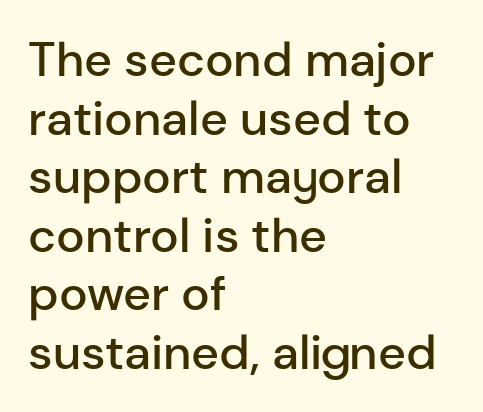
Q: Is the text bold? A: Semi-bold.
Q: Is the text italic (slanted)? A: No, it is upright.
Q: Is the typeface a serif or a sans-serif typeface? A: Sans-serif.
Q: Is the text underlined? A: No.
Q: How is the paragraph aligned? A: Left-aligned.
Q: Is the spacing between letters normal or unusually wide? A: Normal.
Q: Width (condensed, normal, or wide)? A: Normal.
Q: Stroke contrast? A: Low.
Q: x-height? A: Medium.
Q: Monospaced? A: No.
